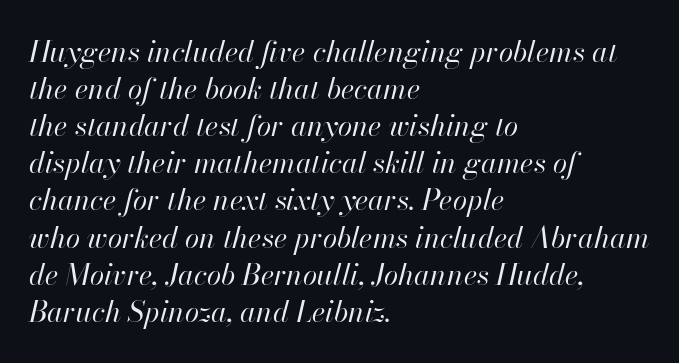
{"italic": "yes", "lean": "right", "slant_degrees": 13, "bold": "no", "weight": "regular", "width": "normal", "stroke_contrast": "high", "x_height": "small", "monospaced": "no", "underline": "no", "align": "left", "line_spacing": "normal", "line_spacing_ratio": 1.28, "letter_spacing": "normal", "letter_spacing_em": 0.0, "glyph_px": 29}
